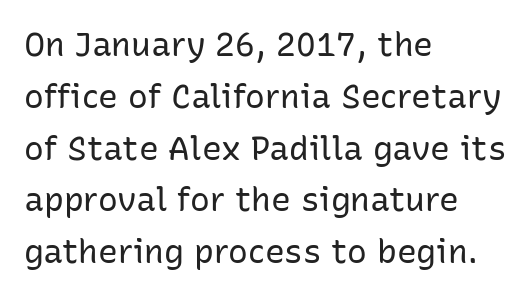
Q: Is the text bold? A: No.
Q: Is the text italic (slanted)? A: No, it is upright.
Q: Is the typeface a serif or a sans-serif typeface? A: Sans-serif.
Q: Is the text underlined? A: No.
Q: How is the paragraph aligned? A: Left-aligned.
Q: Is the spacing between letters normal or unusually wide? A: Normal.
Q: Is the spacing between lines tight, normal or loose? A: Normal.
Q: Width (condensed, normal, or wide)? A: Normal.
Q: Stroke contrast? A: Low.
Q: x-height? A: Medium.
Q: Monospaced? A: No.
